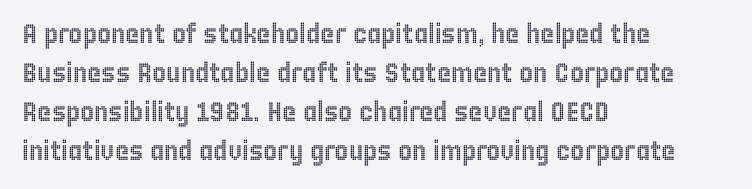
Q: Is the text italic (slanted)? A: No, it is upright.
Q: Is the text underlined? A: No.
Q: How is the paragraph aligned? A: Left-aligned.
Q: Is the spacing between letters normal or unusually wide? A: Normal.
Q: Is the spacing between lines tight, normal or loose? A: Normal.
